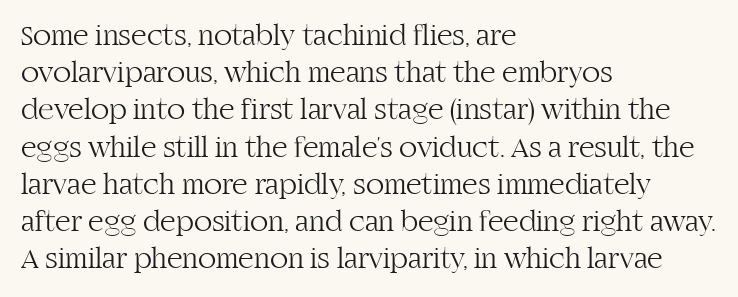
The image shows 30 px light serif type, upright; set left-aligned, line spacing 1.24x, normal letter spacing, not underlined; high stroke contrast and a large x-height.
